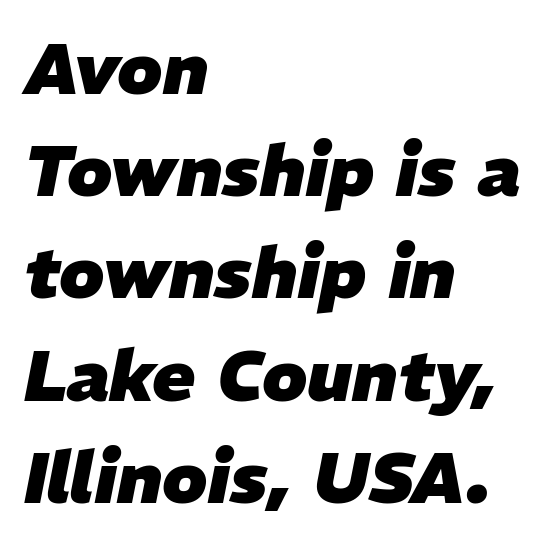
{"italic": "yes", "lean": "right", "slant_degrees": 11, "bold": "yes", "weight": "heavy", "width": "normal", "stroke_contrast": "low", "x_height": "medium", "monospaced": "no", "underline": "no", "align": "left", "line_spacing": "normal", "line_spacing_ratio": 1.44, "letter_spacing": "normal", "letter_spacing_em": 0.0, "glyph_px": 71}
